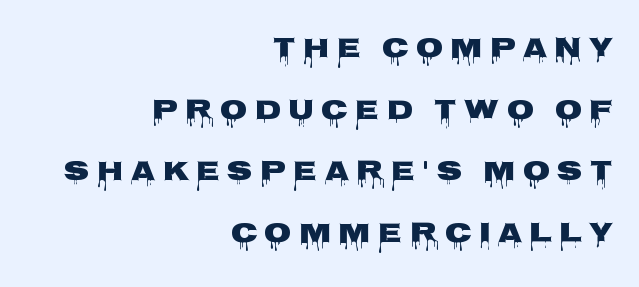
{"serif": "no", "italic": "no", "width": "wide", "stroke_contrast": "low", "x_height": "large", "monospaced": "no", "underline": "no", "align": "right", "line_spacing": "loose", "line_spacing_ratio": 2.2, "letter_spacing": "wide", "letter_spacing_em": 0.25, "glyph_px": 28}
